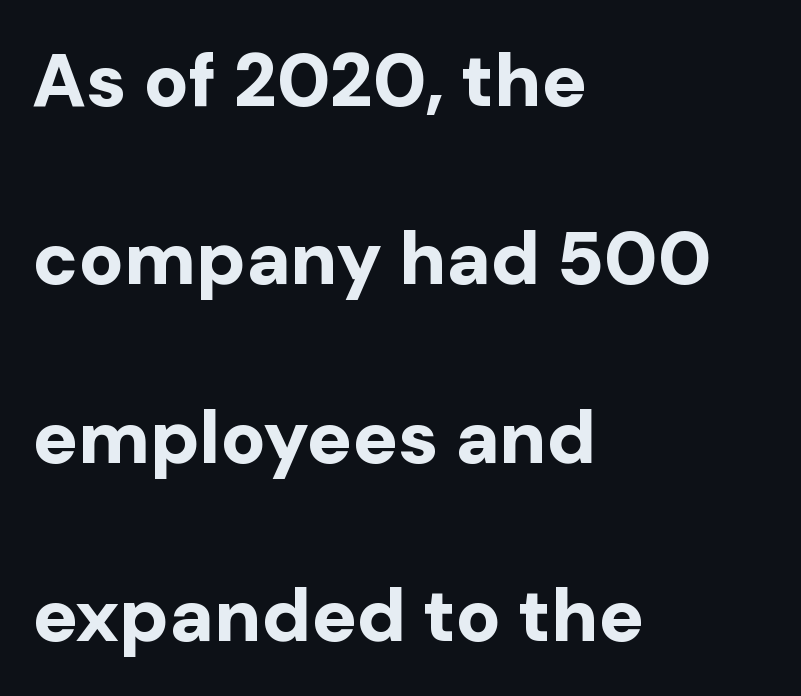
The image shows 75 px bold sans-serif type, upright; set left-aligned, loose line spacing (2.38x), normal letter spacing, not underlined; low stroke contrast and a medium x-height.
